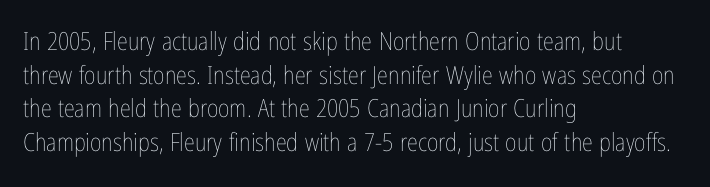
Honestly, there is no underline to notice here at all. When letters stand straight like this, we call the style roman or upright. The passage shown stacks its lines at a standard gap. Horizontal alignment here is leftward, the default for most running prose. Ink coverage per letter is moderate at most.
